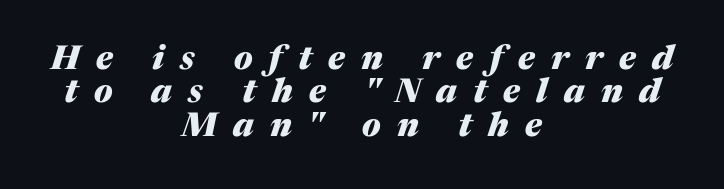
Q: Is the text bold? A: Yes.
Q: Is the text italic (slanted)? A: Yes, it leans right by about 17 degrees.
Q: Is the text underlined? A: No.
Q: How is the paragraph aligned? A: Centered.
Q: Is the spacing between letters normal or unusually wide? A: Unusually wide.
Q: Is the spacing between lines tight, normal or loose? A: Tight.
Q: Width (condensed, normal, or wide)? A: Normal.
Q: Stroke contrast? A: Medium.
Q: x-height? A: Medium.
Q: Monospaced? A: No.
